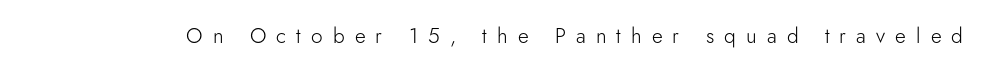
Caption: expanded tracking, letters set apart. Weight class: somewhere from thin through regular. A bare baseline throughout the passage. Designer's note — italics off, roman on.
